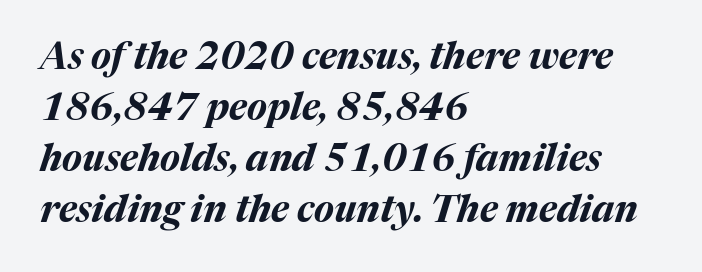
A bare baseline throughout the passage. When letters slant like this, we call the style italic. Whoever set this chose a conventional vertical rhythm. Think of a printed novel: that variable character pitch is what you see here.
